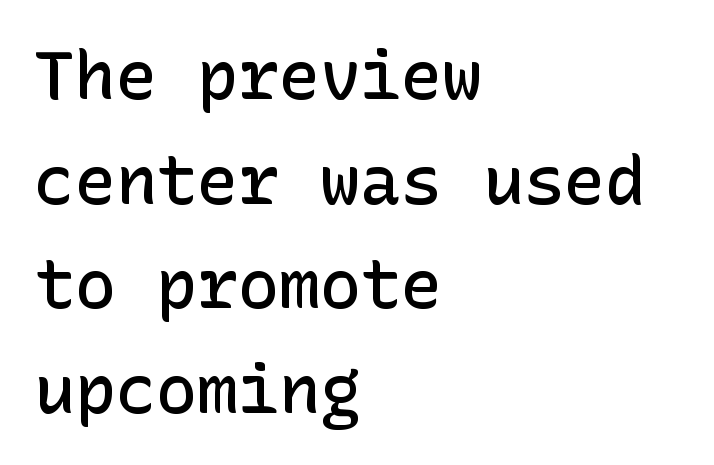
Q: Is the text bold? A: Semi-bold.
Q: Is the text italic (slanted)? A: No, it is upright.
Q: Is the typeface a serif or a sans-serif typeface? A: Sans-serif.
Q: Is the text underlined? A: No.
Q: How is the paragraph aligned? A: Left-aligned.
Q: Is the spacing between letters normal or unusually wide? A: Normal.
Q: Is the spacing between lines tight, normal or loose? A: Normal.
Q: Width (condensed, normal, or wide)? A: Normal.
Q: Stroke contrast? A: Low.
Q: x-height? A: Medium.
